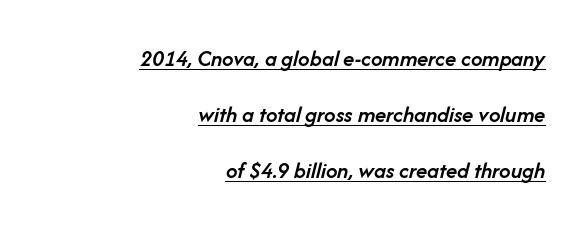
The image shows 23 px text type, italic (leaning right); set right-aligned, loose line spacing (2.44x), normal letter spacing, underlined.
